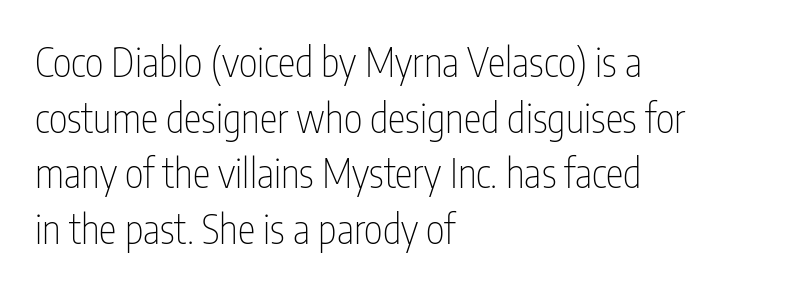
A typesetter would call this leading conventional body-copy spacing. You can tell it's not italic because the verticals are truly vertical. These lines are rendered in a variable-pitch font. The area under the type is left untouched.
